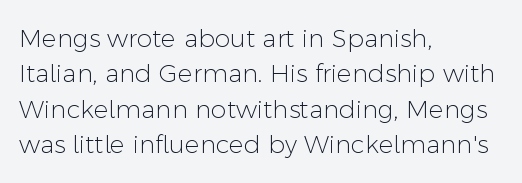
The image shows 25 px text type, upright; set left-aligned, normal line spacing (1.42x), normal letter spacing, not underlined.
